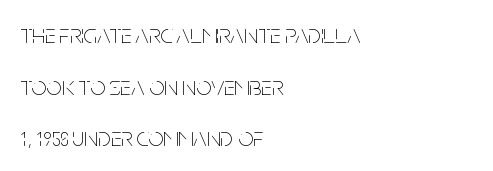
The image shows 27 px text type, upright; set left-aligned, loose line spacing (1.91x), normal letter spacing, not underlined.
